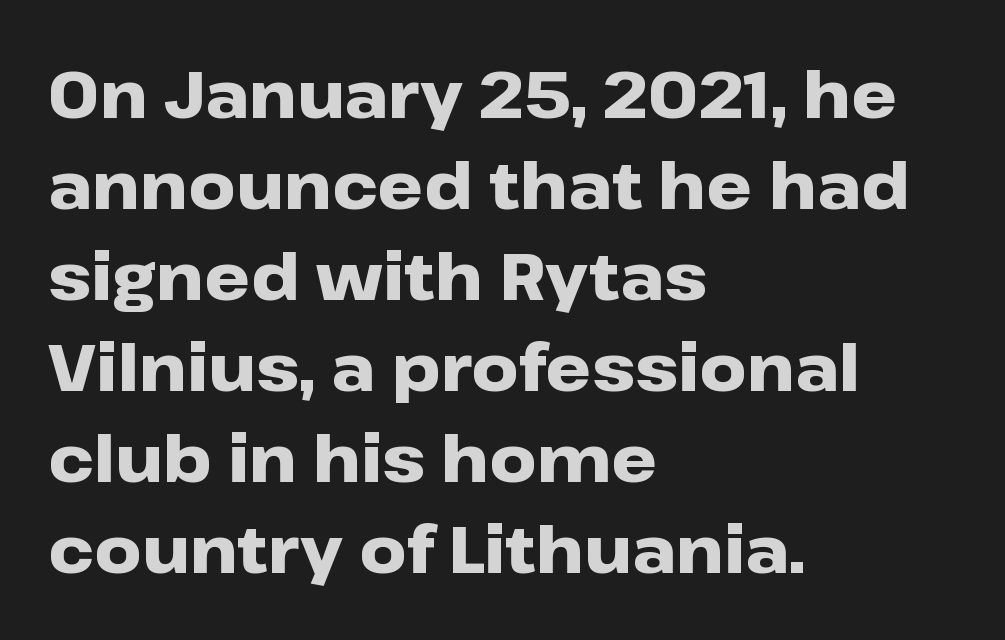
You could call the tracking neutral — neither tight nor loose. Here the designer chose a conventional face with non-uniform glyph widths. Lines of text with bare space underneath. The rendering shows plain stroke endings on the letterforms — a sans-serif design. Posture: vertical. Heavy, bold letterforms.
